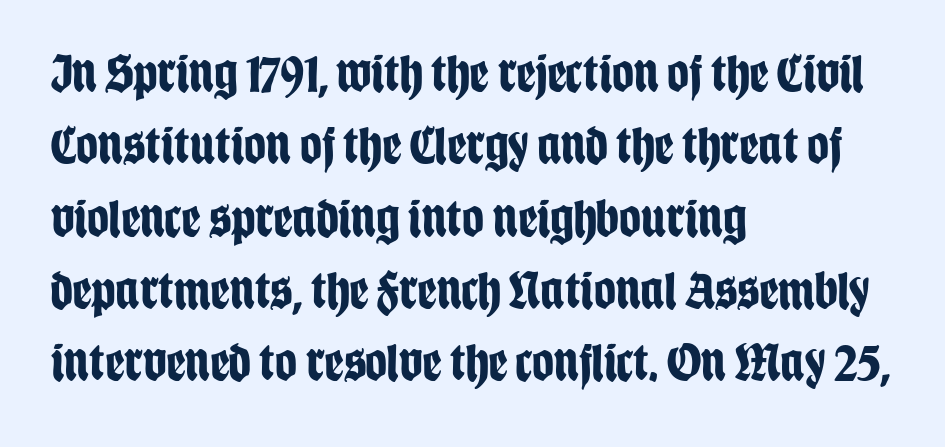
Q: Is the text bold? A: Yes.
Q: Is the text italic (slanted)? A: No, it is upright.
Q: Is the typeface a serif or a sans-serif typeface? A: Sans-serif.
Q: Is the text underlined? A: No.
Q: How is the paragraph aligned? A: Left-aligned.
Q: Is the spacing between letters normal or unusually wide? A: Normal.
Q: Is the spacing between lines tight, normal or loose? A: Normal.
Q: Width (condensed, normal, or wide)? A: Condensed.
Q: Stroke contrast? A: Low.
Q: x-height? A: Large.
Q: Monospaced? A: No.
